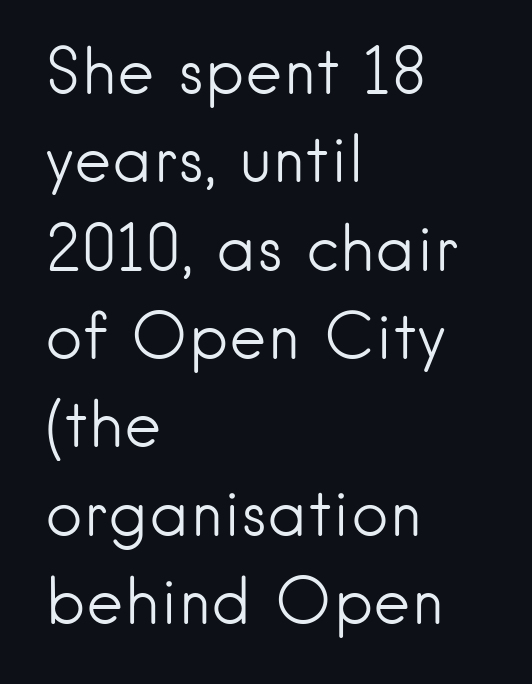
The image shows 64 px light sans-serif type, upright; set left-aligned, normal line spacing (1.38x), normal letter spacing, not underlined; low stroke contrast and a small x-height.
